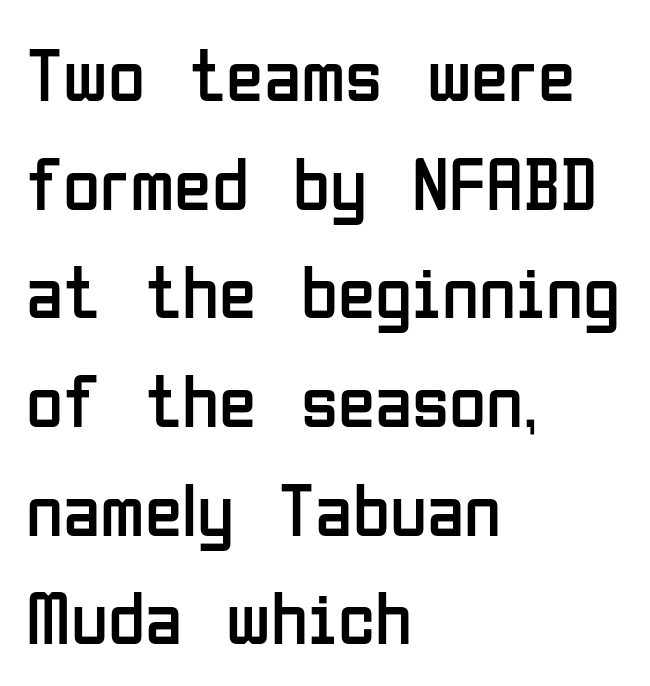
{"serif": "no", "italic": "no", "bold": "no", "weight": "regular", "width": "condensed", "stroke_contrast": "low", "x_height": "medium", "monospaced": "no", "underline": "no", "align": "left", "line_spacing": "normal", "line_spacing_ratio": 1.43, "letter_spacing": "normal", "letter_spacing_em": 0.0, "glyph_px": 76}
